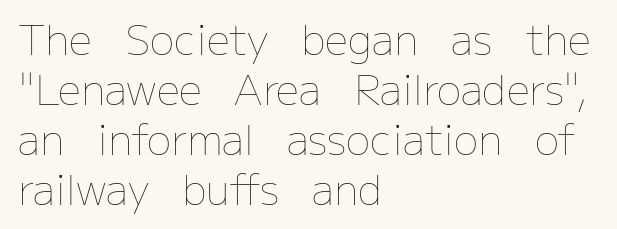
Q: Is the text bold? A: No.
Q: Is the text italic (slanted)? A: No, it is upright.
Q: Is the text underlined? A: No.
Q: How is the paragraph aligned? A: Left-aligned.
Q: Is the spacing between letters normal or unusually wide? A: Normal.
Q: Width (condensed, normal, or wide)? A: Normal.
Q: Stroke contrast? A: Low.
Q: x-height? A: Medium.
Q: Monospaced? A: No.
